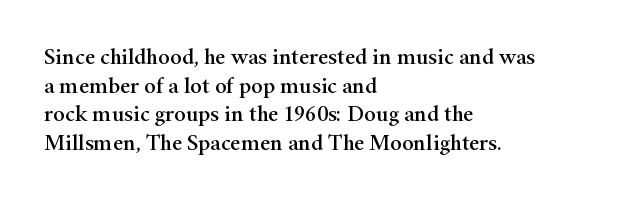
{"italic": "no", "underline": "no", "align": "left", "line_spacing": "normal", "line_spacing_ratio": 1.3, "letter_spacing": "normal", "letter_spacing_em": 0.0, "glyph_px": 22}
